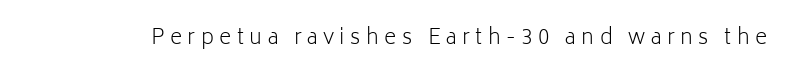
The image shows 21 px text type, upright; set unusually wide letter spacing (+0.26 em), not underlined.
